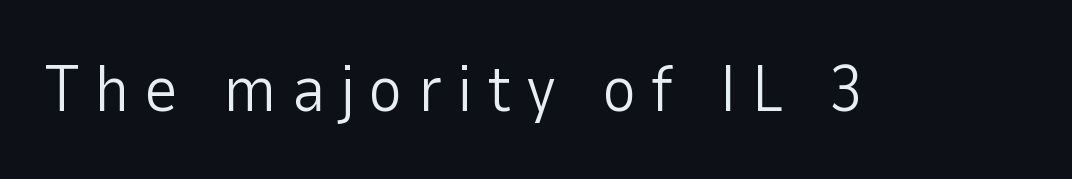
Designer's note — italics off, roman on. Compared with a typical body face, this is equally light or lighter still. The rendering shows plain stroke endings on the letterforms — a sans-serif design. The passage shown has open, widely tracked lettering throughout. You could not count columns in this text — the font is proportionally spaced. Descender tails drop into unmarked territory.
